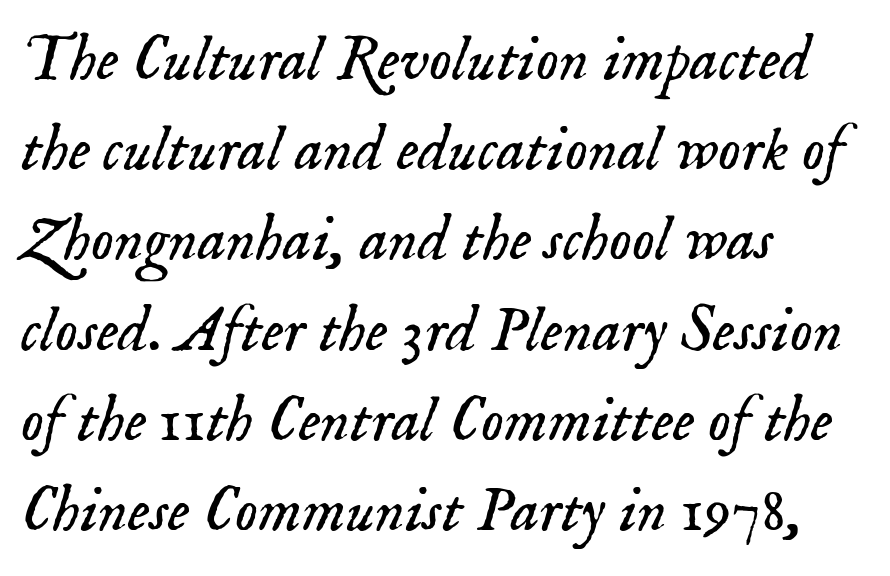
Observe the ordinary spacing: letters are neighbours, not strangers. Think of a printed novel: that variable character pitch is what you see here. The typesetter chose a ragged-right arrangement here. Examine the stroke ends and you'll spot serifs.
